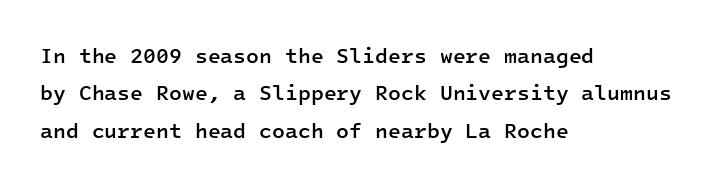
Notice how the stems are strictly vertical — no italics here. Does the copy run flush right? No — it runs flush left. Descender tails drop into unmarked territory. Letter spacing: default.
